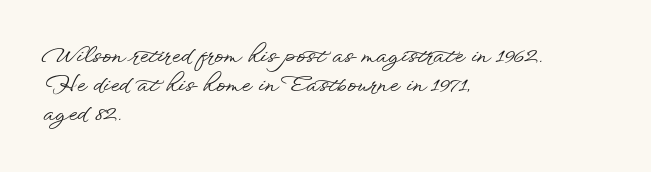
Q: Is the text italic (slanted)? A: Yes.
Q: Is the text underlined? A: No.
Q: How is the paragraph aligned? A: Left-aligned.
Q: Is the spacing between letters normal or unusually wide? A: Normal.
Q: Is the spacing between lines tight, normal or loose? A: Normal.
